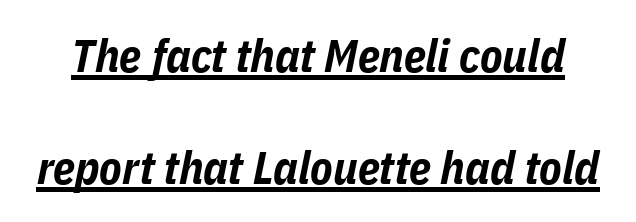
Is there an underline? Yes — a line sits under the letters. Character widths vary here, with narrow letters taking less room than wide ones. Every character sits at an angle, as italics do. Spacing between characters is what you'd get straight out of the box. Stroke thickness is high; the sample reads as a true bold. These lines stand farther apart than default settings would place them.
